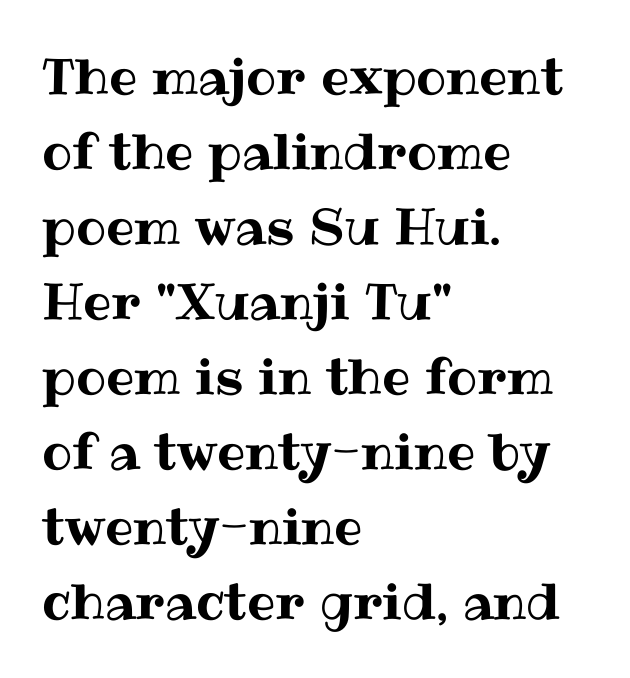
Q: Is the text italic (slanted)? A: No, it is upright.
Q: Is the text underlined? A: No.
Q: How is the paragraph aligned? A: Left-aligned.
Q: Is the spacing between letters normal or unusually wide? A: Normal.
Q: Is the spacing between lines tight, normal or loose? A: Normal.
Q: Width (condensed, normal, or wide)? A: Normal.
Q: Stroke contrast? A: Medium.
Q: x-height? A: Medium.
Q: Monospaced? A: No.
